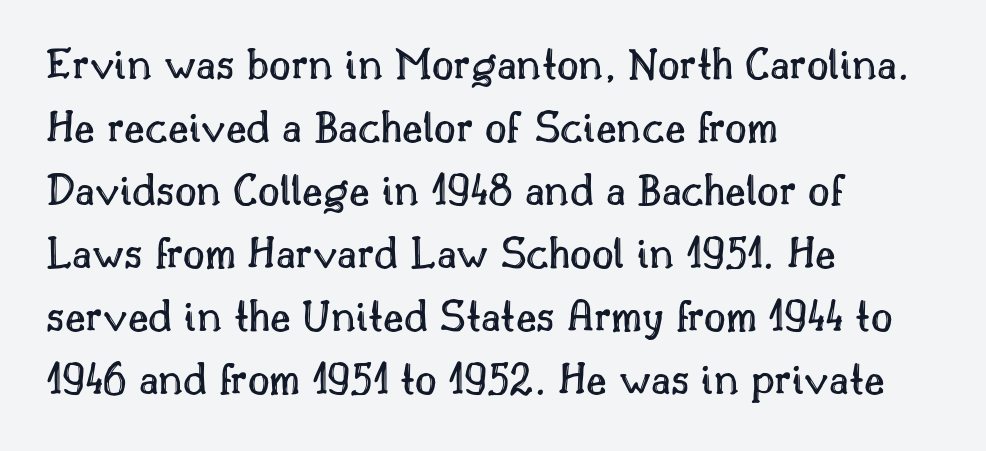
The image shows 47 px text type, upright; set left-aligned, normal line spacing (1.34x), normal letter spacing, not underlined; a small x-height.
